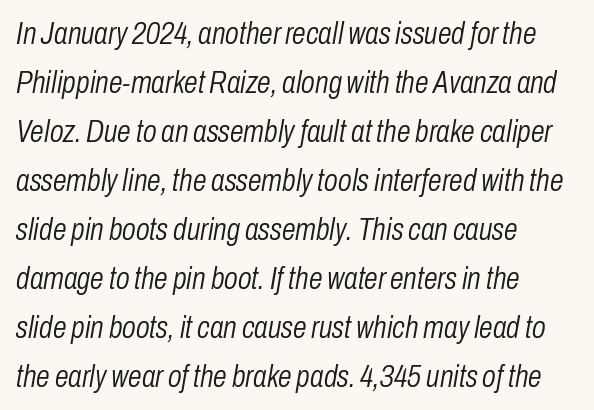
Descender tails drop into unmarked territory. Nothing heavy about these letters — not bold at all. These lines are rendered in a variable-pitch font. What's the leading like? Ordinary, nothing unusual. Is the letter spacing exaggerated? No — it looks like the ordinary default. These lines stack with their left ends in a neat column.
